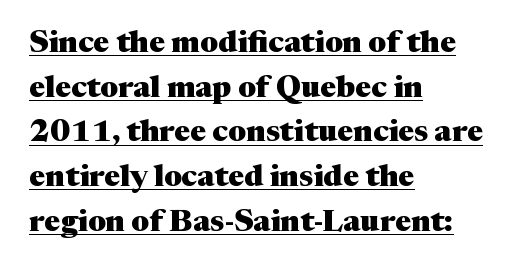
Q: Is the text bold? A: Yes.
Q: Is the text italic (slanted)? A: No, it is upright.
Q: Is the typeface a serif or a sans-serif typeface? A: Serif.
Q: Is the text underlined? A: Yes.
Q: How is the paragraph aligned? A: Left-aligned.
Q: Is the spacing between letters normal or unusually wide? A: Normal.
Q: Is the spacing between lines tight, normal or loose? A: Normal.
Q: Width (condensed, normal, or wide)? A: Normal.
Q: Stroke contrast? A: Medium.
Q: x-height? A: Medium.
Q: Monospaced? A: No.
